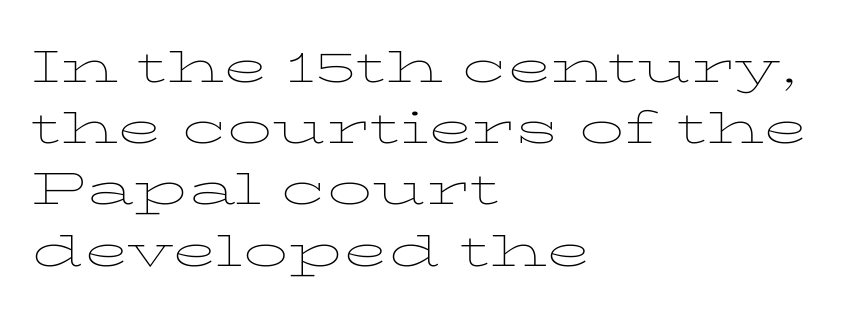
The image shows 45 px thin, wide serif type, upright; set left-aligned, normal line spacing (1.36x), normal letter spacing, not underlined; low stroke contrast and a medium x-height.
